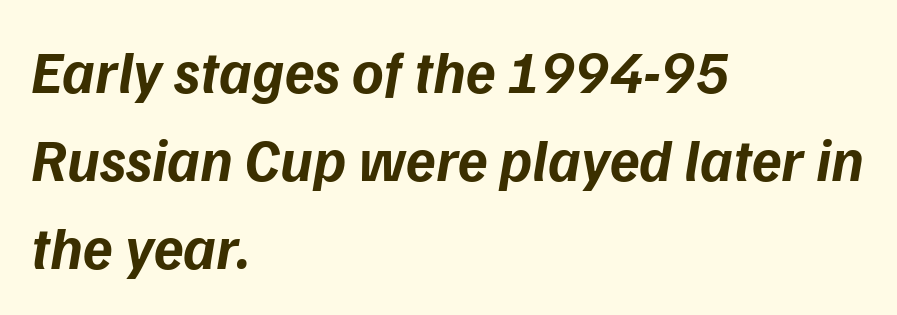
This sample uses plain, unmodified letter spacing. These lines are composed in type without serifs. Plain, unruled lines of type. This sample has the flowing, uneven cadence of proportional lettering. Typographic density is high because the face is bold. The vertical gap from one line to the next is medium.
